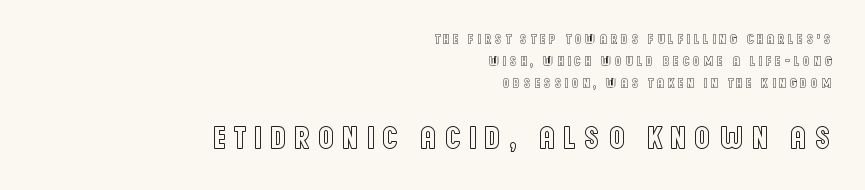
{"italic": "no", "width": "condensed", "x_height": "large", "monospaced": "no", "underline": "no", "align": "right", "line_spacing": "normal", "line_spacing_ratio": 1.57, "letter_spacing": "wide", "letter_spacing_em": 0.22, "larger_block": "second", "size_ratio": 2.29, "glyph_px": 32}
